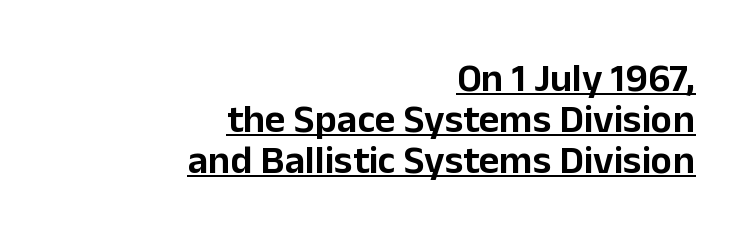
Does a line run under the words? Yes, clearly. The axis of the letterforms is exactly vertical. Line endings align vertically; line beginnings do not. Serif or sans? Sans — the stroke terminals are bare. The line texture is even and compact thanks to regular tracking.
